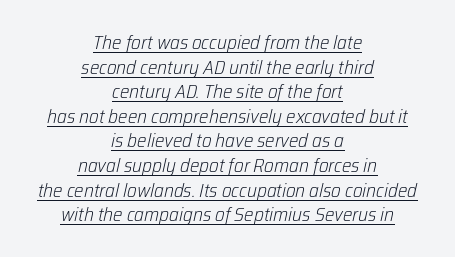
The image shows 20 px text type, italic (leaning right); set centered, line spacing 1.23x, normal letter spacing, underlined.
